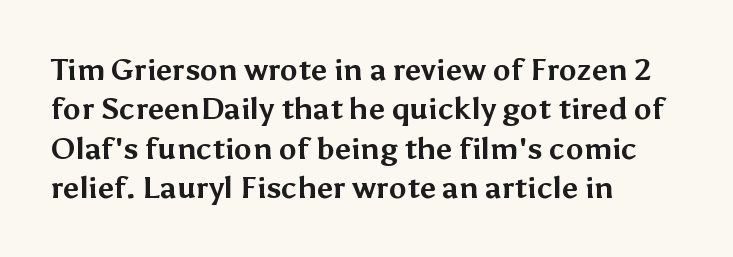
Regular leading. Examine the stroke ends and you'll find no serifs. Observe the ordinary spacing: letters are neighbours, not strangers. Visually the block forms a straight wall on the left and a jagged coastline on the right. Lines of text with bare space underneath.
